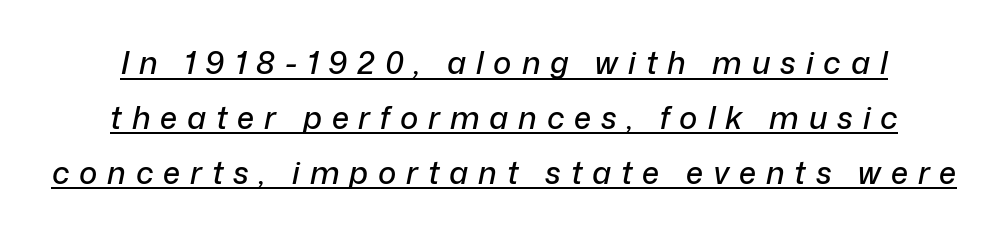
{"italic": "yes", "lean": "right", "slant_degrees": 12, "width": "normal", "stroke_contrast": "low", "x_height": "medium", "monospaced": "no", "underline": "yes", "align": "center", "line_spacing_ratio": 1.77, "letter_spacing": "wide", "letter_spacing_em": 0.32, "glyph_px": 31}
